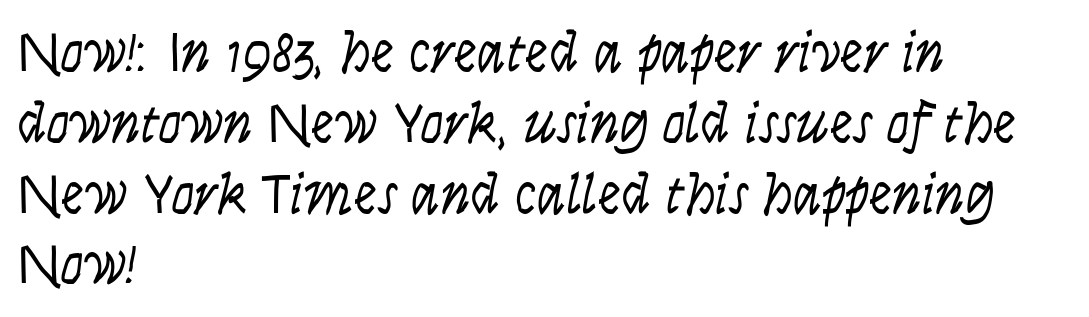
Caption: face not bold, strokes unweighted. Note the varied advance widths — an 'i' is clearly narrower than an 'm'. Compared with a centered layout, this one pins lines to the left instead. A bare baseline throughout the passage. Between one letter and the next there's only the usual sliver of space.
